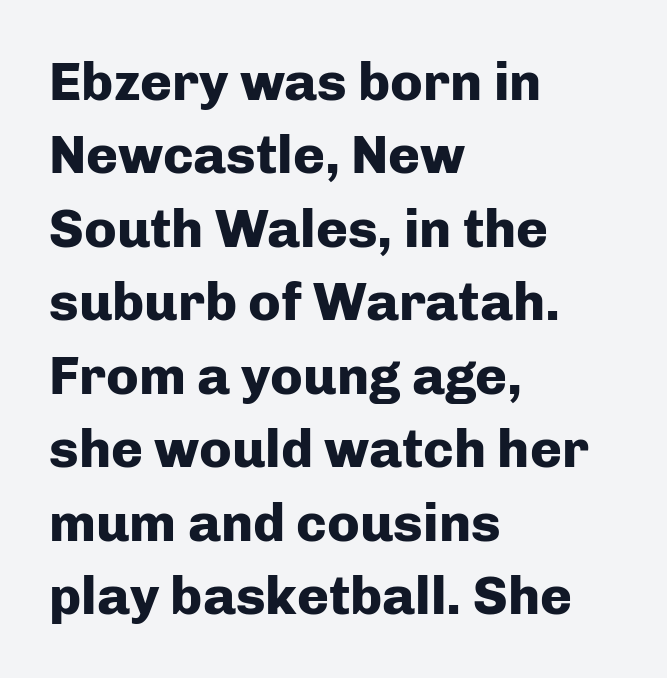
{"serif": "no", "italic": "no", "bold": "yes", "weight": "heavy", "width": "normal", "stroke_contrast": "low", "x_height": "medium", "monospaced": "no", "underline": "no", "align": "left", "line_spacing": "normal", "line_spacing_ratio": 1.36, "letter_spacing": "normal", "letter_spacing_em": 0.0, "glyph_px": 54}
